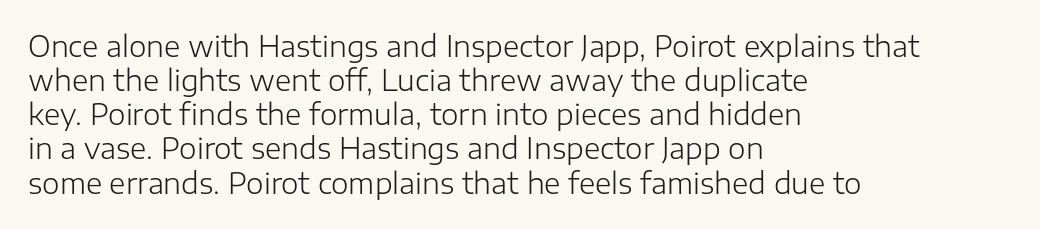
Bold? No — there's no thickening of the strokes. Proportional: the letters do not fall into vertical columns. Quick note: underline off. Nothing unusual about the tracking: characters are spaced as the font intends. Nope, not italic — everything's standing straight.
